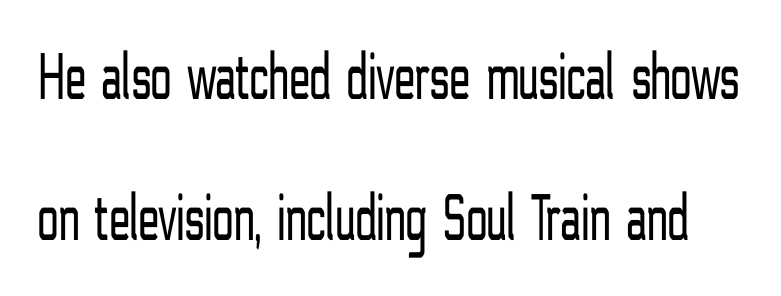
{"serif": "no", "italic": "no", "bold": "no", "weight": "light", "width": "condensed", "stroke_contrast": "low", "x_height": "medium", "monospaced": "no", "underline": "no", "line_spacing": "loose", "line_spacing_ratio": 2.07, "letter_spacing": "normal", "letter_spacing_em": 0.0, "glyph_px": 68}
